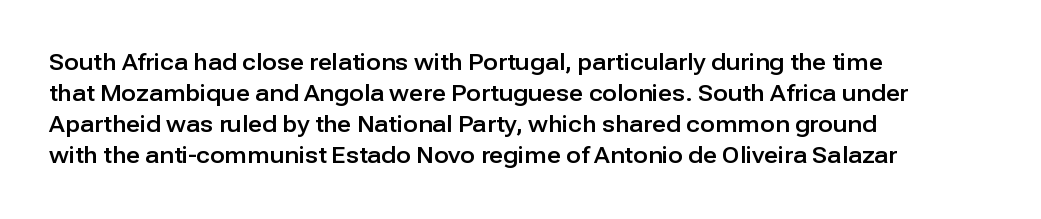
The image shows 22 px text type, upright; set left-aligned, normal line spacing (1.41x), normal letter spacing, not underlined.
